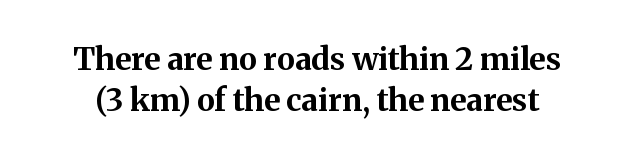
Tracking here is standard; glyphs follow each other at the usual distance. Do the characters align in a grid? No, the font is proportional. The typesetting leans heavy: a genuine bold. A typesetter would label this face a serif. The font's upright variant was chosen for this text.
